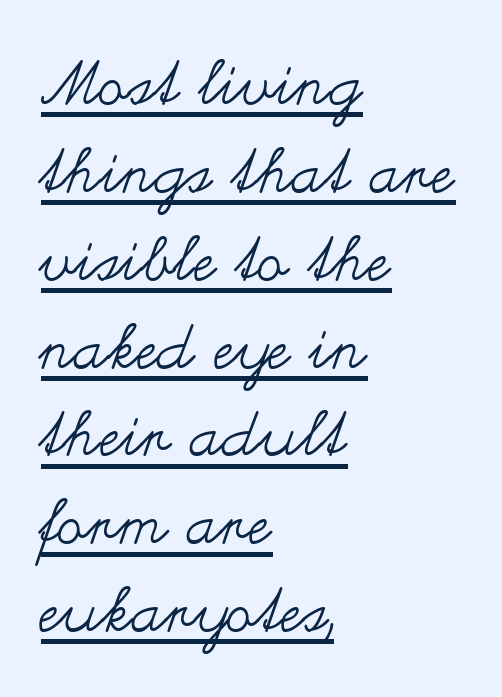
Q: Is the text bold? A: No.
Q: Is the text italic (slanted)? A: Yes.
Q: Is the text underlined? A: Yes.
Q: How is the paragraph aligned? A: Left-aligned.
Q: Is the spacing between letters normal or unusually wide? A: Normal.
Q: Is the spacing between lines tight, normal or loose? A: Normal.
Q: Width (condensed, normal, or wide)? A: Wide.
Q: Stroke contrast? A: Medium.
Q: x-height? A: Small.
Q: Monospaced? A: No.
